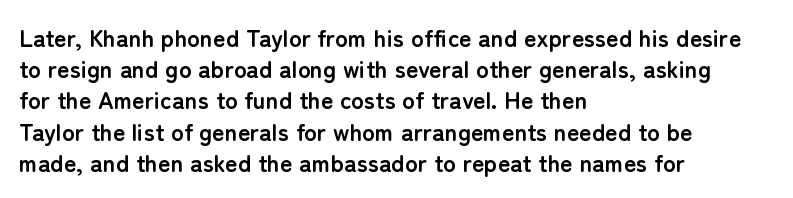
{"italic": "no", "bold": "yes", "underline": "no", "align": "left", "line_spacing": "normal", "line_spacing_ratio": 1.3, "letter_spacing": "normal", "letter_spacing_em": 0.0, "glyph_px": 24}
